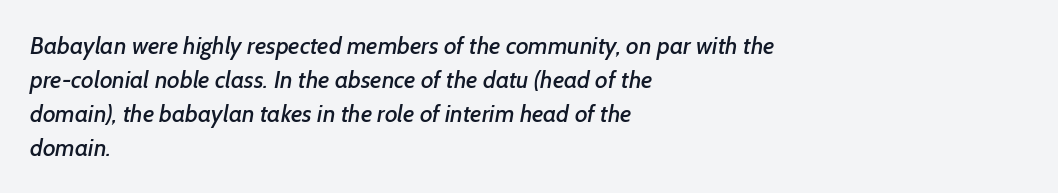
Successive baselines arrive at the customary interval. Caption: multi-line text, flush left, ragged right. Honestly, there is no underline to notice here at all. Letter spacing: default.
